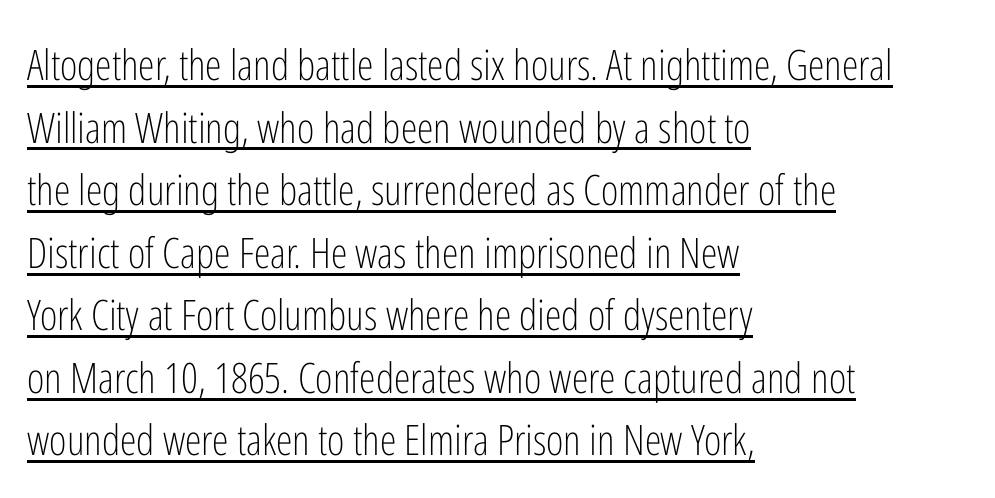
The image shows 42 px light, condensed sans-serif type, upright; set left-aligned, normal line spacing (1.49x), normal letter spacing, underlined; low stroke contrast and a medium x-height.
